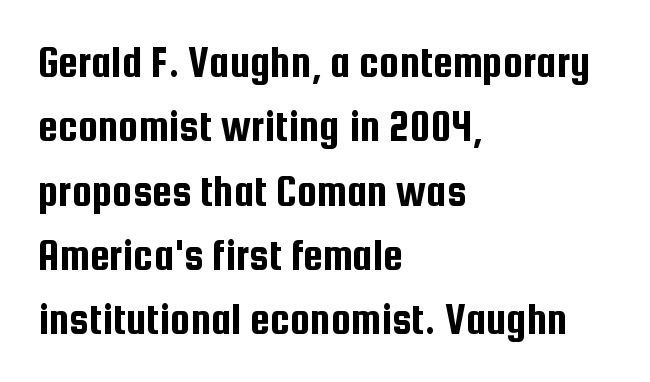
The font's upright variant was chosen for this text. Underline: absent. Visually the block forms a straight wall on the left and a jagged coastline on the right. Character widths vary here, with narrow letters taking less room than wide ones. Compared with typical body copy, the letter spacing here is the same.
